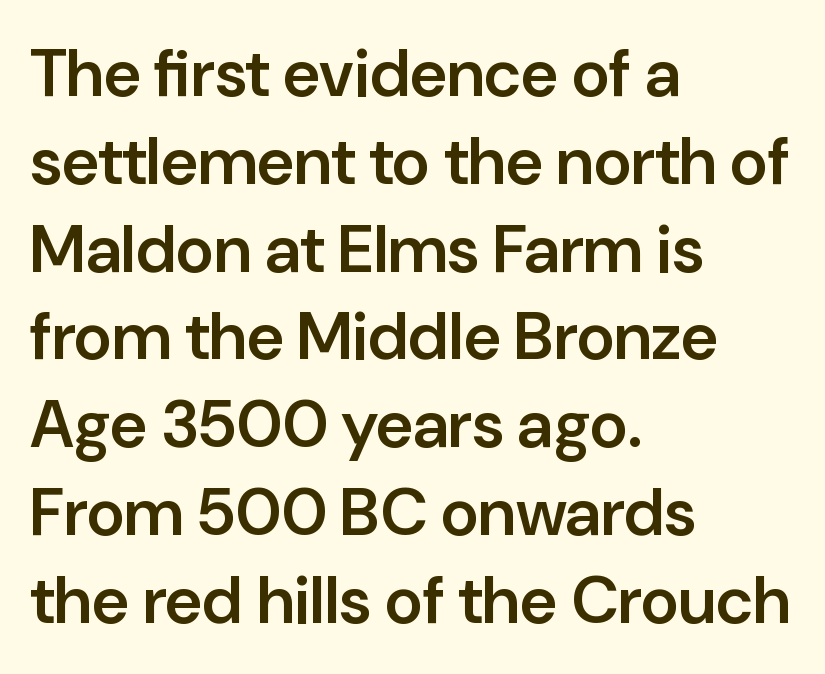
Letter spacing: default. Posture: straight, roman, zero tilt. Horizontally, the lines are justified to the leading edge only. Plain, unruled lines of type.
